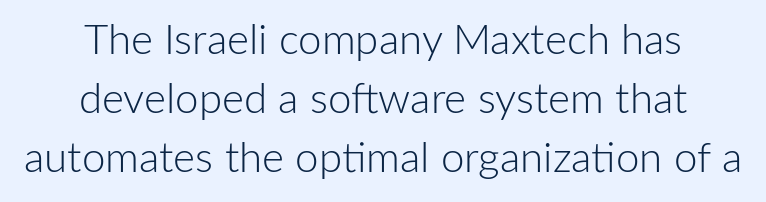
The image shows 42 px light sans-serif type, upright; set centered, normal line spacing (1.41x), normal letter spacing, not underlined; low stroke contrast and a medium x-height.
